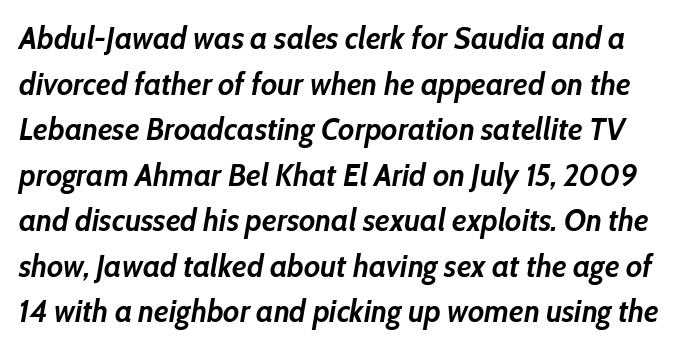
Caption: bold face, heavy strokes. Yep, that's italic — everything's leaning. This rendering features lettering with no underline. The line texture is even and compact thanks to regular tracking. Baseline-to-baseline distance is the conventional proportion of letter height.
